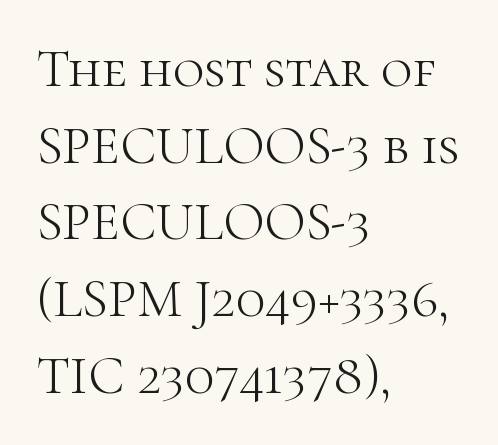
{"serif": "yes", "italic": "no", "bold": "no", "weight": "light", "width": "normal", "stroke_contrast": "high", "x_height": "medium", "monospaced": "no", "underline": "no", "align": "left", "line_spacing": "normal", "line_spacing_ratio": 1.42, "letter_spacing": "normal", "letter_spacing_em": 0.0, "glyph_px": 54}
